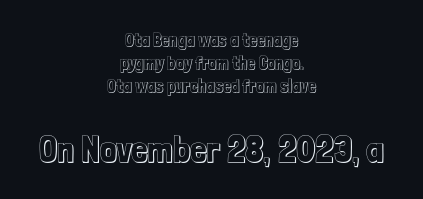
Q: Is the text italic (slanted)? A: No, it is upright.
Q: Is the text underlined? A: No.
Q: How is the paragraph aligned? A: Centered.
Q: Is the spacing between letters normal or unusually wide? A: Normal.
Q: Is the spacing between lines tight, normal or loose? A: Normal.
Q: Which block of text is set in a larger size, the first (top) or the second (bottom)? A: The second (bottom) one.
Q: Width (condensed, normal, or wide)? A: Condensed.
Q: x-height? A: Medium.
Q: Monospaced? A: No.
